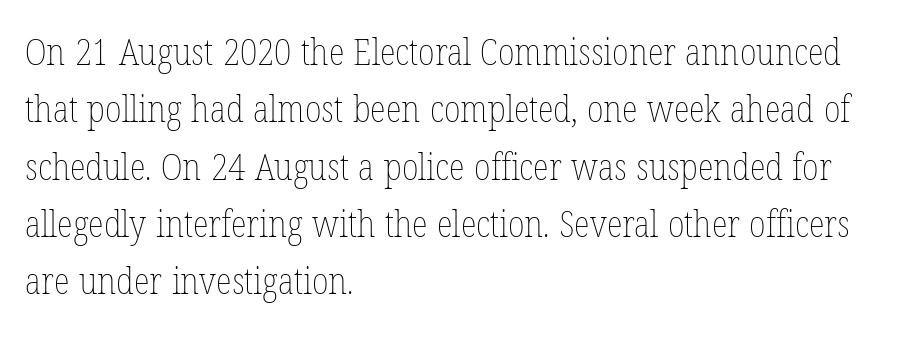
Q: Is the text bold? A: No.
Q: Is the text italic (slanted)? A: No, it is upright.
Q: Is the text underlined? A: No.
Q: How is the paragraph aligned? A: Left-aligned.
Q: Is the spacing between letters normal or unusually wide? A: Normal.
Q: Is the spacing between lines tight, normal or loose? A: Normal.
Q: Width (condensed, normal, or wide)? A: Condensed.
Q: Stroke contrast? A: Low.
Q: x-height? A: Medium.
Q: Monospaced? A: No.
